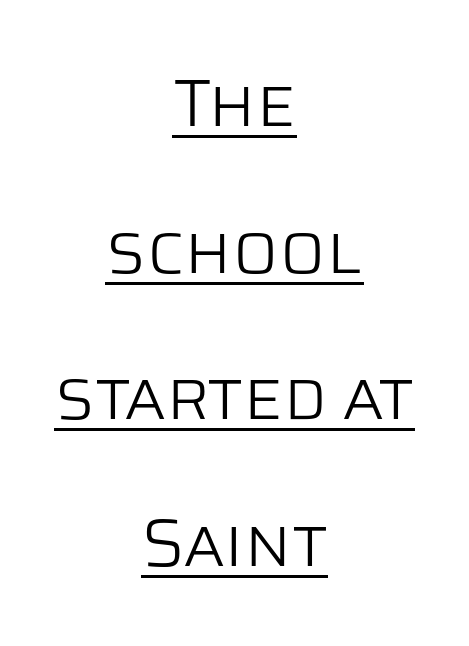
{"serif": "no", "italic": "no", "bold": "no", "weight": "light", "width": "normal", "stroke_contrast": "low", "x_height": "large", "monospaced": "no", "underline": "yes", "align": "center", "line_spacing": "loose", "line_spacing_ratio": 2.19, "letter_spacing": "normal", "letter_spacing_em": 0.0, "glyph_px": 67}
